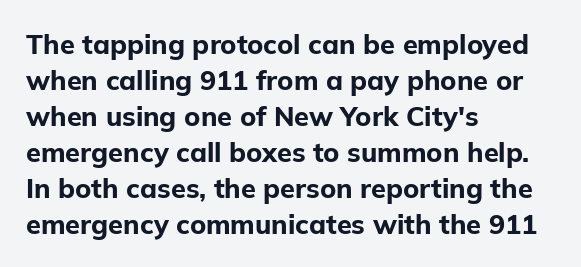
{"italic": "no", "bold": "yes", "underline": "no", "align": "left", "line_spacing": "normal", "line_spacing_ratio": 1.33, "letter_spacing": "normal", "letter_spacing_em": 0.0, "glyph_px": 27}
